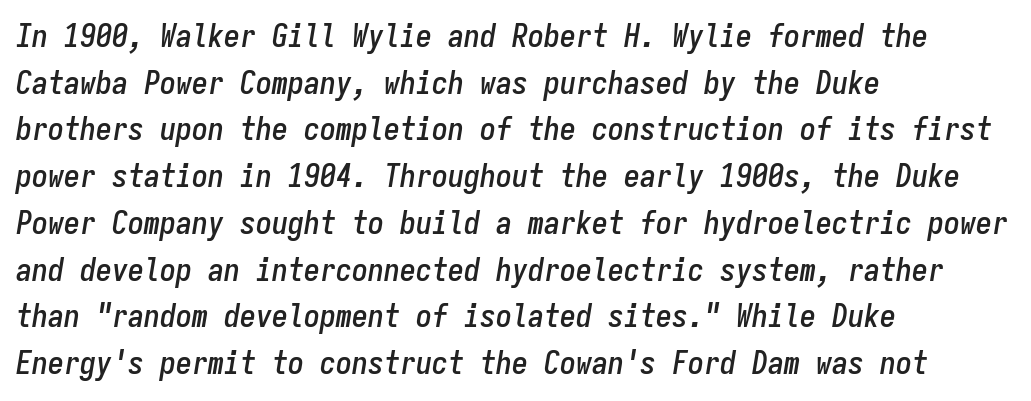
The image shows 32 px condensed type, italic (leaning right), monospaced; set left-aligned, normal line spacing (1.46x), normal letter spacing, not underlined; low stroke contrast and a medium x-height.
